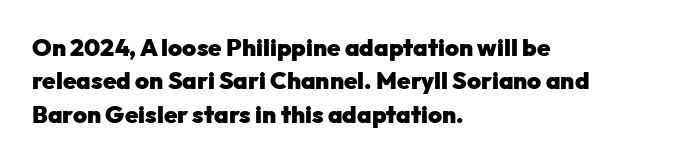
The image shows 24 px bold type, upright; set left-aligned, normal line spacing (1.39x), normal letter spacing, not underlined.
